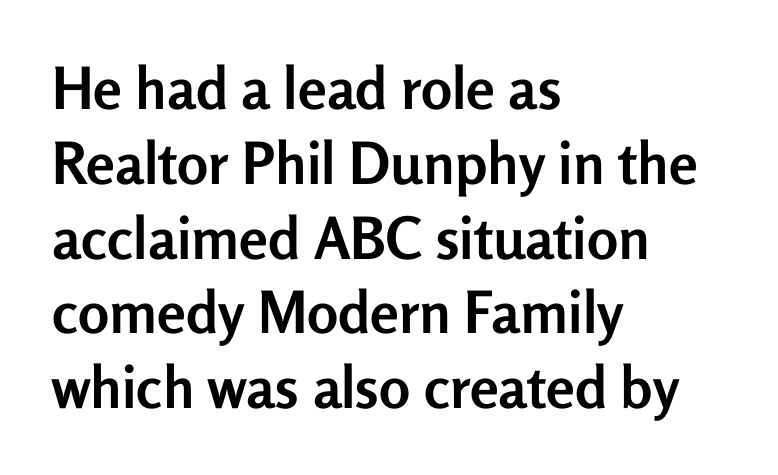
The image shows 58 px semibold sans-serif type, upright; set left-aligned, normal line spacing (1.29x), normal letter spacing, not underlined; low stroke contrast and a medium x-height.
